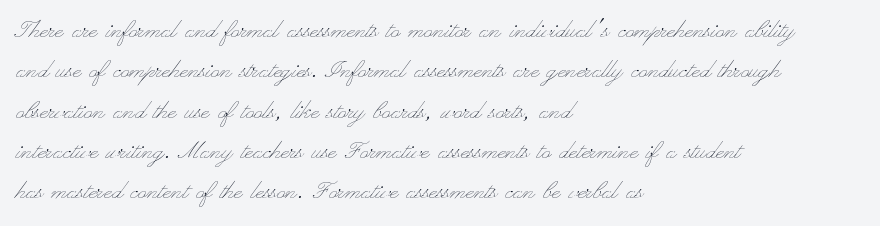
The image shows 29 px thin, wide type; set left-aligned, normal line spacing (1.39x), normal letter spacing, not underlined; low stroke contrast and a small x-height.
